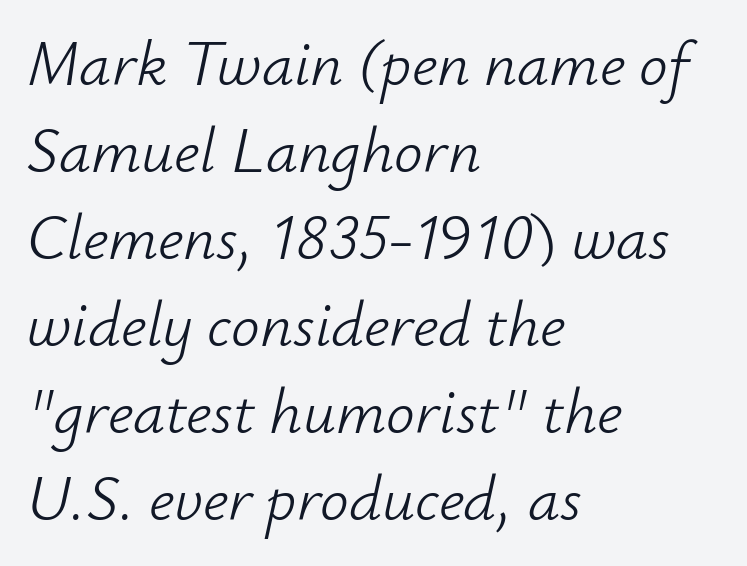
{"italic": "yes", "lean": "right", "slant_degrees": 12, "bold": "no", "weight": "light", "width": "normal", "stroke_contrast": "low", "x_height": "small", "monospaced": "no", "underline": "no", "align": "left", "line_spacing": "normal", "line_spacing_ratio": 1.36, "letter_spacing": "normal", "letter_spacing_em": 0.0, "glyph_px": 64}
